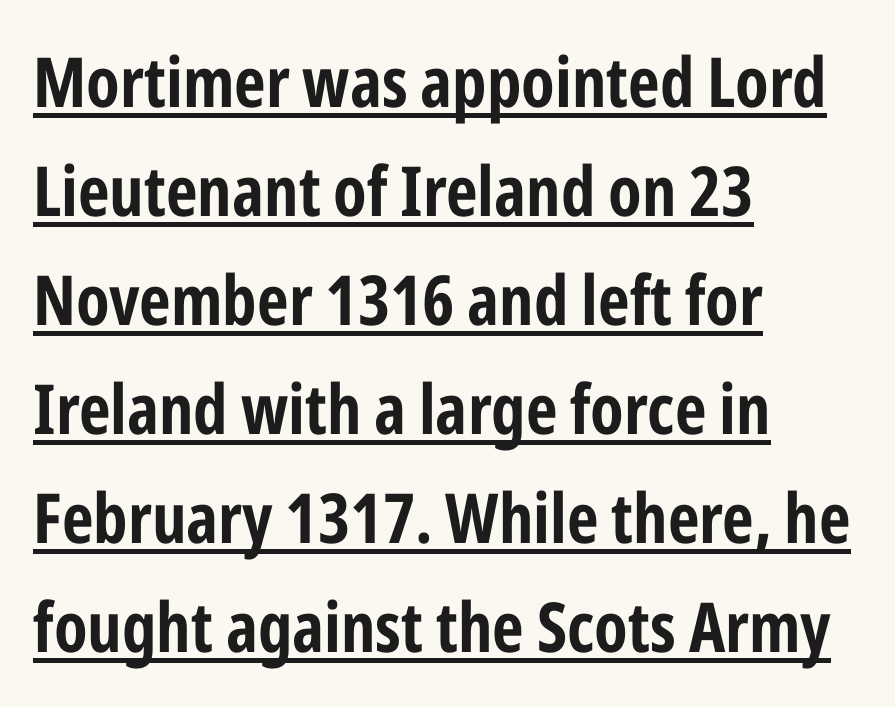
The image shows 69 px condensed sans-serif type, upright; set left-aligned, normal line spacing (1.58x), normal letter spacing, underlined; low stroke contrast and a medium x-height.
